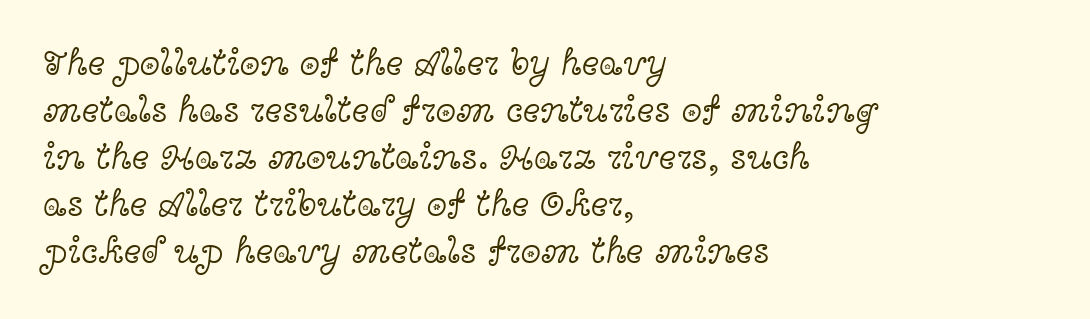
The weight would be labelled regular, book, light, or lighter still. Check the space under the baseline: it is left empty. Students, observe: this is what conventionally led text looks like. A student would call this left alignment; a typographer would say flush left, rag right. Does the type have serifs? Yes, each stem ends in a small foot.
